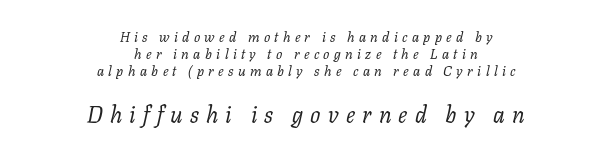
{"italic": "yes", "lean": "right", "slant_degrees": 11, "bold": "no", "underline": "no", "align": "center", "line_spacing_ratio": 1.22, "letter_spacing": "wide", "letter_spacing_em": 0.31, "larger_block": "second", "size_ratio": 1.64, "glyph_px": 23}
